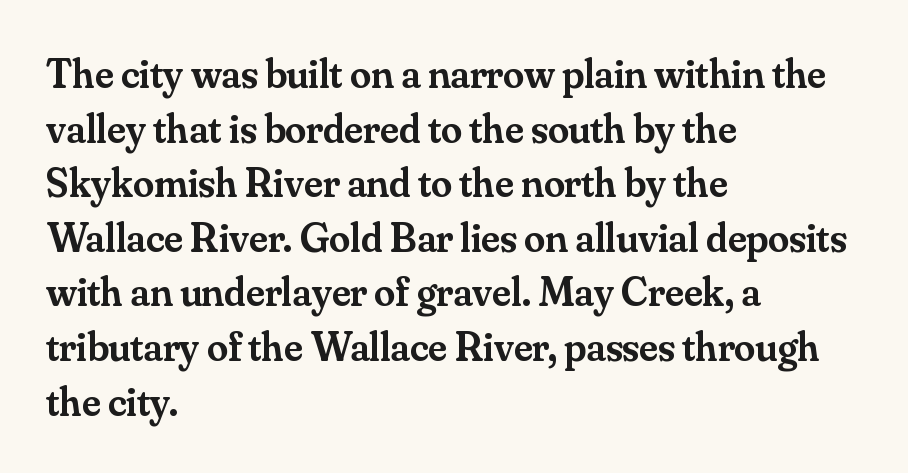
The image shows 42 px semibold serif type, upright; set left-aligned, normal line spacing (1.3x), normal letter spacing, not underlined; medium stroke contrast and a small x-height.
